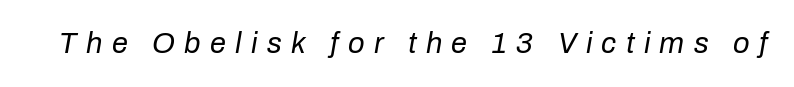
The axis of the letterforms is tilted away from vertical. Looks like regular typesetting: each glyph gets only the width it needs. Letters rest on an invisible, unmarked baseline. The characters are drawn with everyday or finer stroke widths.
